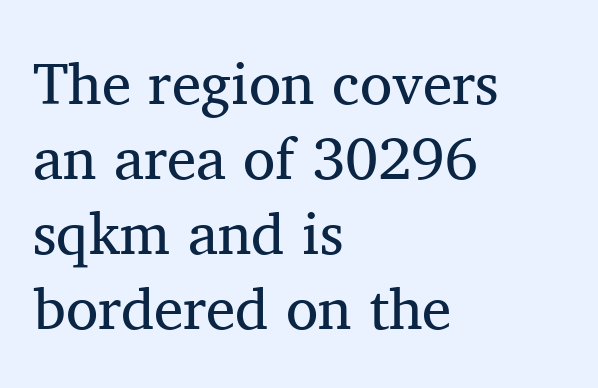
{"serif": "yes", "italic": "no", "bold": "no", "weight": "regular", "width": "normal", "stroke_contrast": "medium", "x_height": "medium", "monospaced": "no", "underline": "no", "align": "left", "line_spacing": "normal", "line_spacing_ratio": 1.27, "letter_spacing": "normal", "letter_spacing_em": 0.0, "glyph_px": 59}
